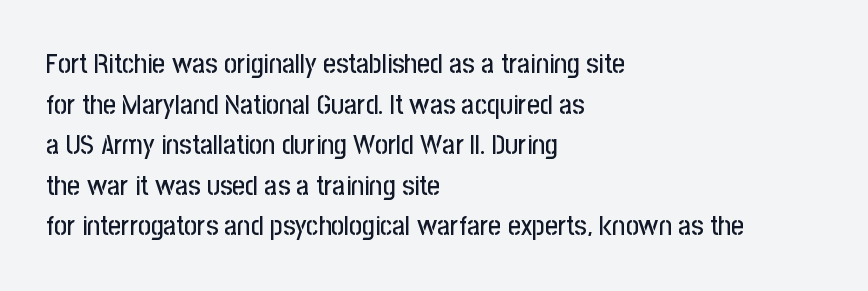
Q: Is the text italic (slanted)? A: No, it is upright.
Q: Is the typeface a serif or a sans-serif typeface? A: Sans-serif.
Q: Is the text underlined? A: No.
Q: How is the paragraph aligned? A: Left-aligned.
Q: Is the spacing between letters normal or unusually wide? A: Normal.
Q: Is the spacing between lines tight, normal or loose? A: Normal.
Q: Width (condensed, normal, or wide)? A: Condensed.
Q: Stroke contrast? A: Low.
Q: x-height? A: Medium.
Q: Monospaced? A: No.
